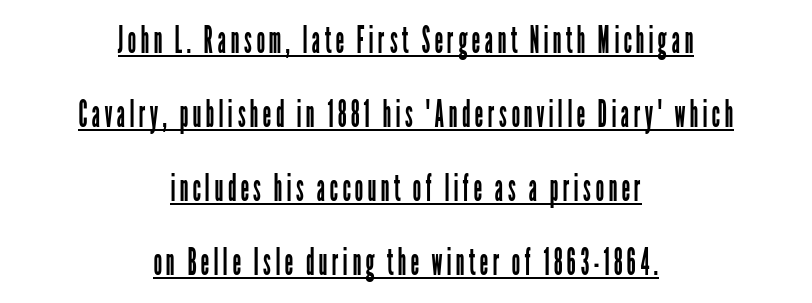
The image shows 38 px regular-weight, condensed sans-serif type, upright; set centered, loose line spacing (1.95x), underlined; low stroke contrast and a medium x-height.
